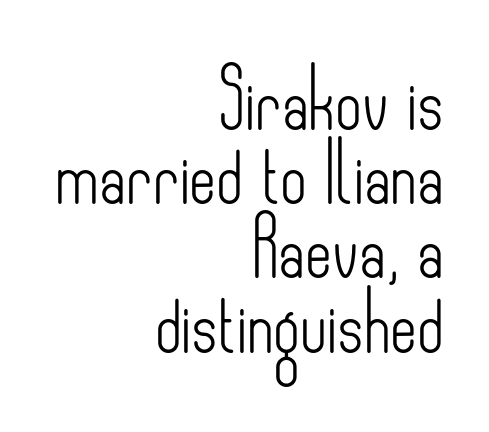
The image shows 58 px light, condensed sans-serif type, upright; set right-aligned, normal line spacing (1.28x), normal letter spacing, not underlined; low stroke contrast and a small x-height.
